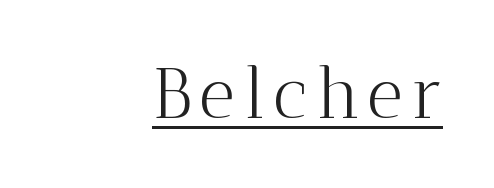
The image shows 70 px light serif type, upright; set right-aligned, underlined; medium stroke contrast and a medium x-height.
